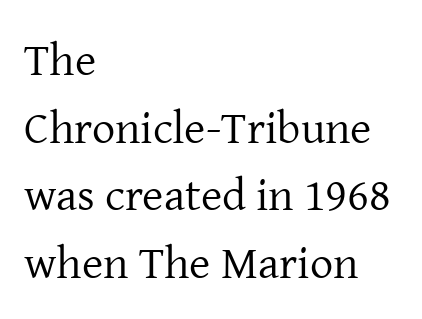
{"serif": "yes", "italic": "no", "bold": "no", "weight": "regular", "width": "normal", "stroke_contrast": "low", "x_height": "medium", "monospaced": "no", "underline": "no", "align": "left", "line_spacing": "normal", "line_spacing_ratio": 1.47, "letter_spacing": "normal", "letter_spacing_em": 0.0, "glyph_px": 46}
